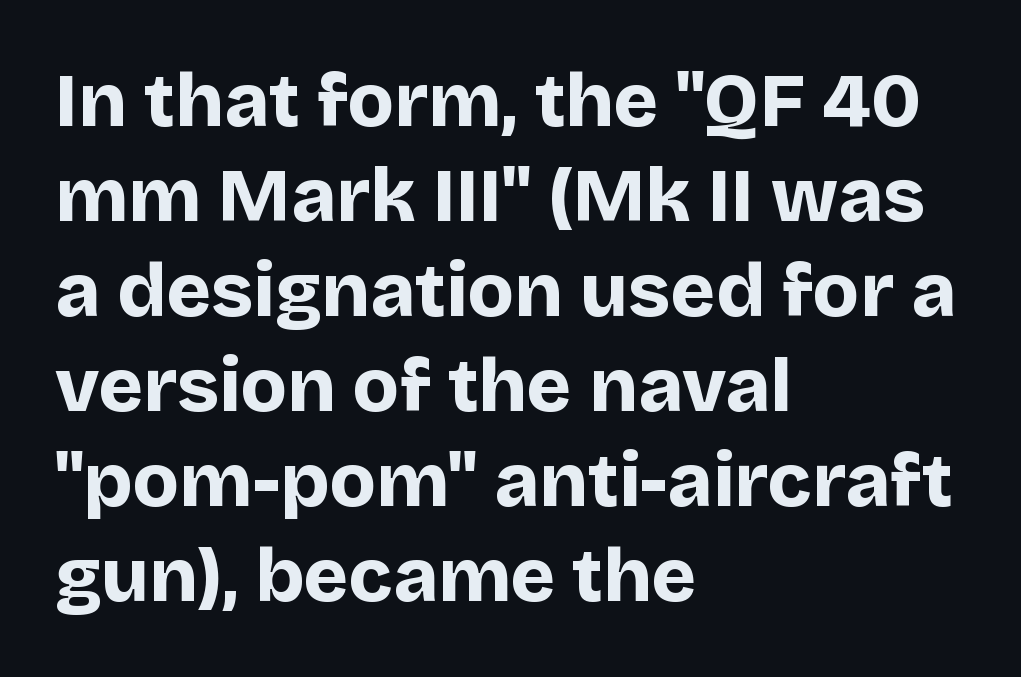
These lines keep a tight, regular rhythm from letter to letter. Varying glyph widths throughout — classic text-font behaviour. This is the regular roman posture of the typeface. One glance says typical: line gaps are just what's usual.
